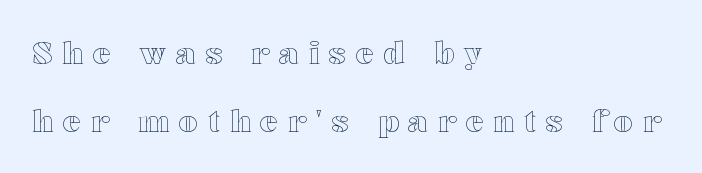
{"italic": "no", "width": "wide", "x_height": "medium", "monospaced": "no", "underline": "no", "align": "left", "line_spacing": "loose", "line_spacing_ratio": 2.26, "letter_spacing": "wide", "letter_spacing_em": 0.33, "glyph_px": 30}
